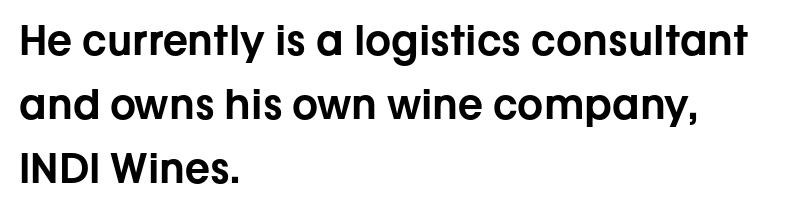
Q: Is the text italic (slanted)? A: No, it is upright.
Q: Is the typeface a serif or a sans-serif typeface? A: Sans-serif.
Q: Is the text underlined? A: No.
Q: How is the paragraph aligned? A: Left-aligned.
Q: Is the spacing between letters normal or unusually wide? A: Normal.
Q: Is the spacing between lines tight, normal or loose? A: Normal.
Q: Width (condensed, normal, or wide)? A: Normal.
Q: Stroke contrast? A: Low.
Q: x-height? A: Medium.
Q: Monospaced? A: No.
